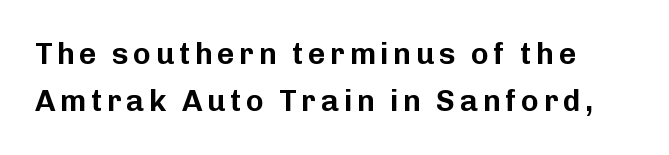
{"serif": "no", "italic": "no", "width": "normal", "stroke_contrast": "low", "x_height": "medium", "monospaced": "no", "underline": "no", "line_spacing": "normal", "line_spacing_ratio": 1.57, "glyph_px": 30}
